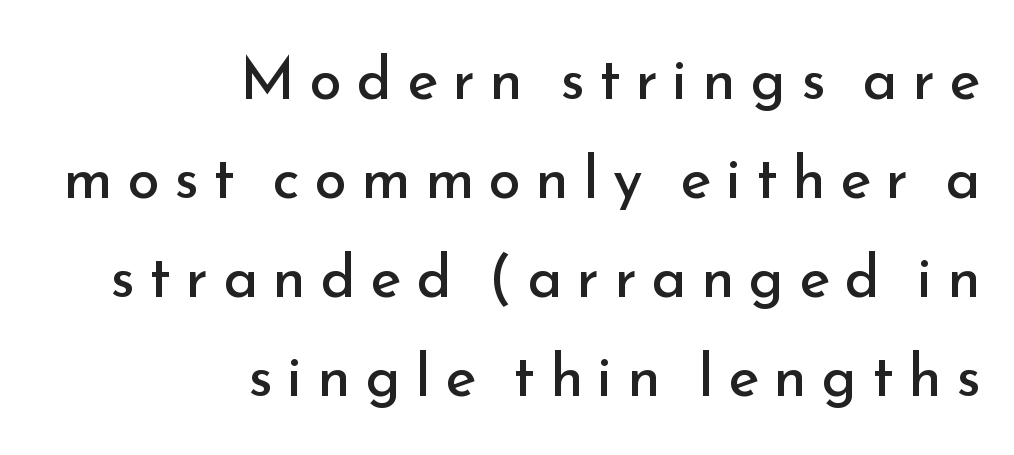
{"serif": "no", "italic": "no", "bold": "no", "weight": "regular", "width": "normal", "stroke_contrast": "low", "x_height": "small", "monospaced": "no", "underline": "no", "align": "right", "line_spacing": "normal", "line_spacing_ratio": 1.68, "letter_spacing": "wide", "letter_spacing_em": 0.25, "glyph_px": 59}
